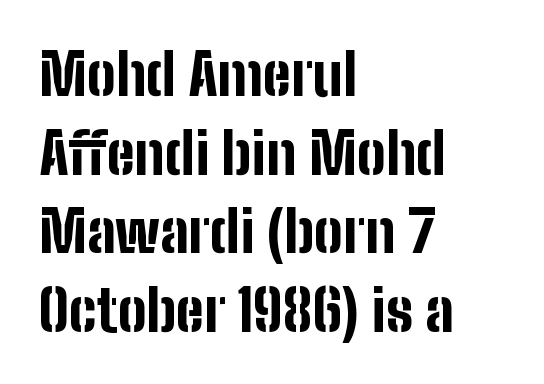
{"serif": "no", "italic": "no", "bold": "yes", "weight": "bold", "width": "condensed", "stroke_contrast": "low", "x_height": "medium", "monospaced": "no", "underline": "no", "align": "left", "line_spacing": "normal", "line_spacing_ratio": 1.38, "letter_spacing": "normal", "letter_spacing_em": 0.0, "glyph_px": 57}
